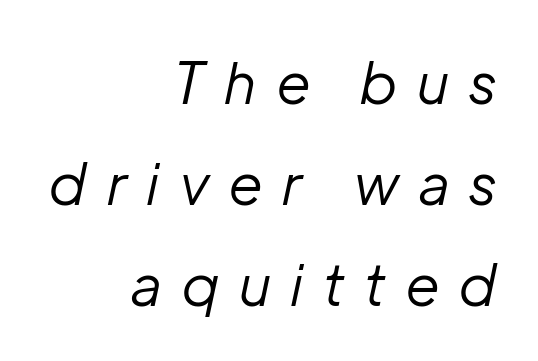
{"italic": "yes", "lean": "right", "slant_degrees": 12, "bold": "no", "weight": "regular", "width": "normal", "stroke_contrast": "low", "x_height": "medium", "monospaced": "no", "underline": "no", "align": "right", "line_spacing_ratio": 1.77, "letter_spacing": "wide", "letter_spacing_em": 0.36, "glyph_px": 57}
